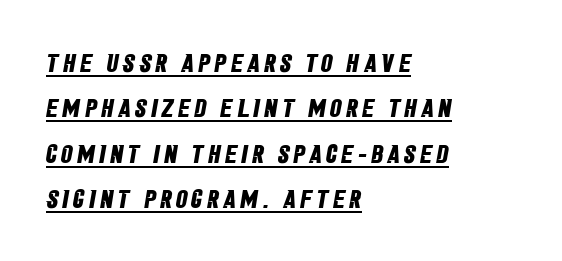
The image shows 26 px bold type; set left-aligned, line spacing 1.75x, underlined.
